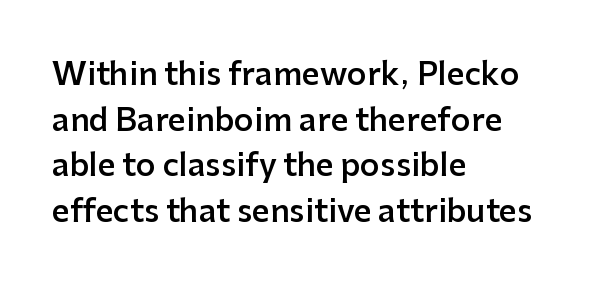
Q: Is the text bold? A: Semi-bold.
Q: Is the text italic (slanted)? A: No, it is upright.
Q: Is the typeface a serif or a sans-serif typeface? A: Sans-serif.
Q: Is the text underlined? A: No.
Q: How is the paragraph aligned? A: Left-aligned.
Q: Is the spacing between letters normal or unusually wide? A: Normal.
Q: Is the spacing between lines tight, normal or loose? A: Normal.
Q: Width (condensed, normal, or wide)? A: Normal.
Q: Stroke contrast? A: Low.
Q: x-height? A: Medium.
Q: Monospaced? A: No.
